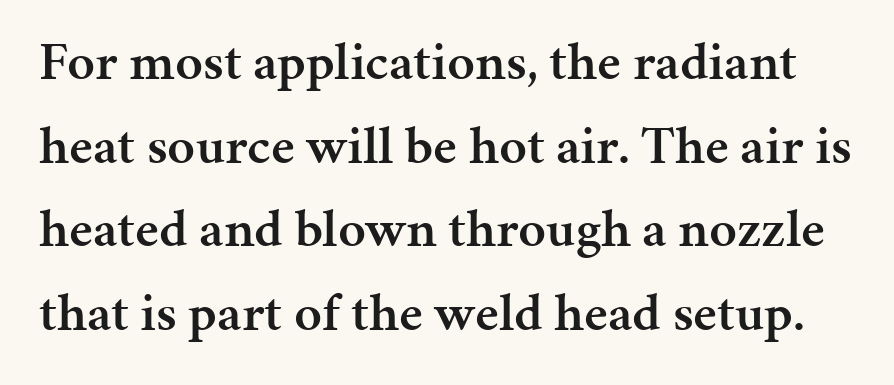
The image shows 54 px semibold serif type, upright; set normal line spacing (1.55x), normal letter spacing, not underlined; medium stroke contrast and a medium x-height.
